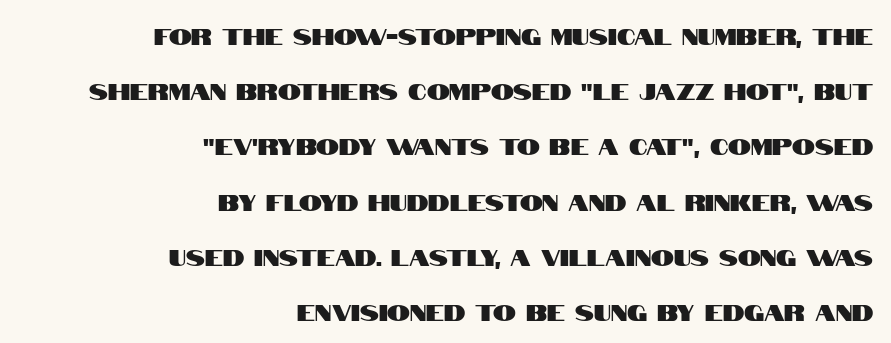
The image shows 23 px text type, upright; set right-aligned, loose line spacing (2.4x), normal letter spacing, not underlined.
